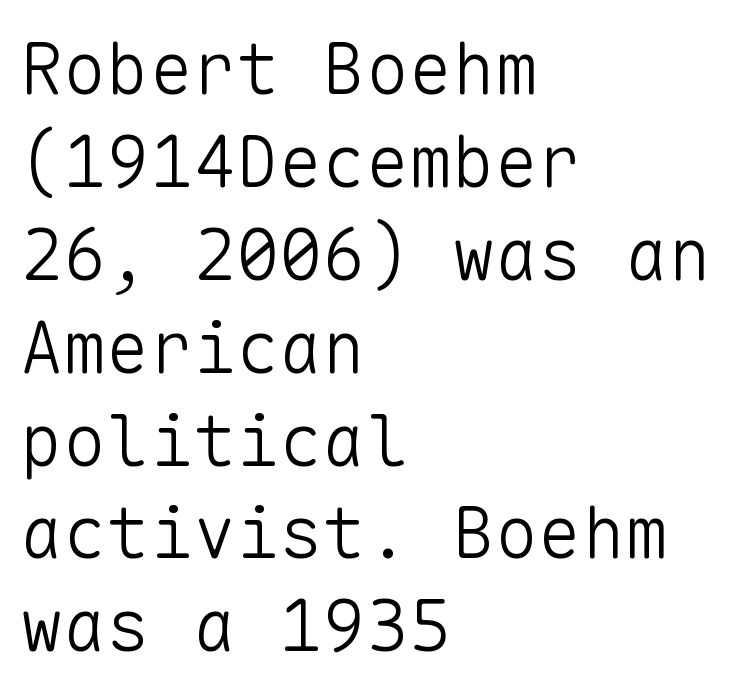
Q: Is the text bold? A: No.
Q: Is the text italic (slanted)? A: No, it is upright.
Q: Is the typeface a serif or a sans-serif typeface? A: Sans-serif.
Q: Is the text underlined? A: No.
Q: How is the paragraph aligned? A: Left-aligned.
Q: Is the spacing between letters normal or unusually wide? A: Normal.
Q: Is the spacing between lines tight, normal or loose? A: Normal.
Q: Width (condensed, normal, or wide)? A: Normal.
Q: Stroke contrast? A: Low.
Q: x-height? A: Medium.
Q: Monospaced? A: Yes.
